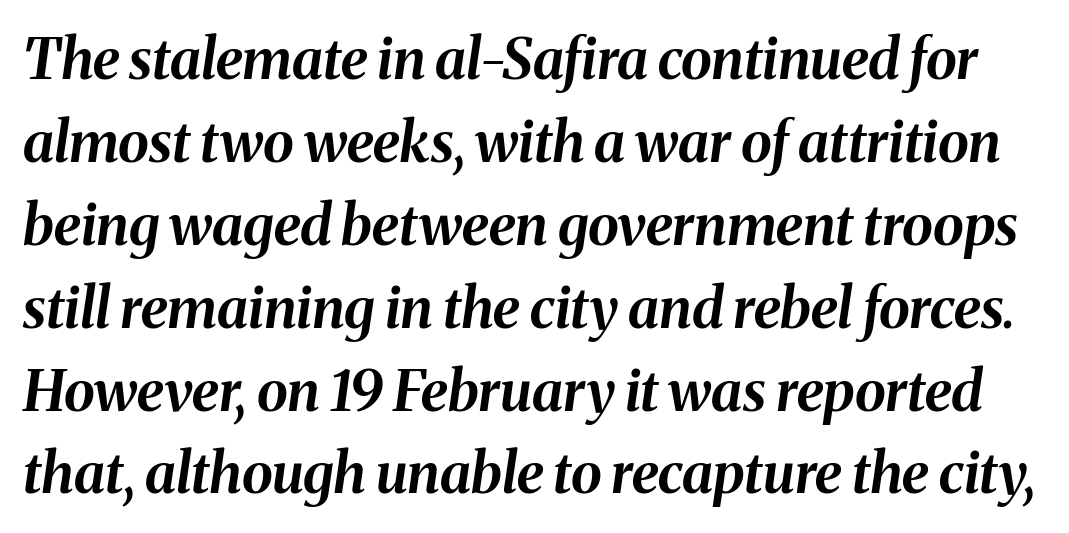
The horizontal fit of the characters is conventional and even. Normally led — the rows are evenly, conventionally spaced. The space directly below the letters is spotless. A full-strength bold gives these letters their thick strokes. Is this a fixed-width face? No — the glyphs have proportional, varying widths. The axis of the letterforms is tilted away from vertical.
